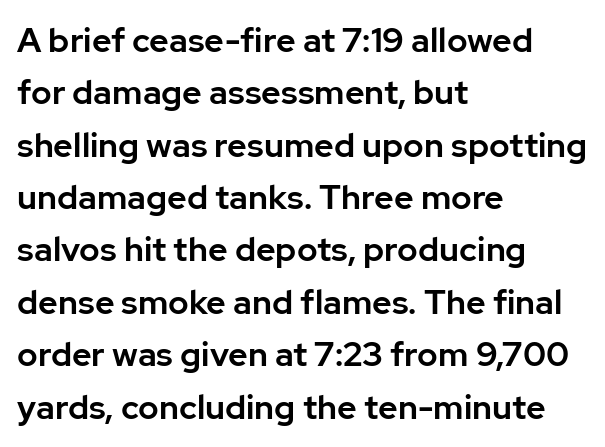
Note the varied advance widths — an 'i' is clearly narrower than an 'm'. Notice how the stems are strictly vertical — no italics here. Descender tails drop into unmarked territory. The designer left line spacing at the default. What stands out about the letter spacing? Nothing — it is the standard amount. Typeset ragged right — the left edge is the straight one.
